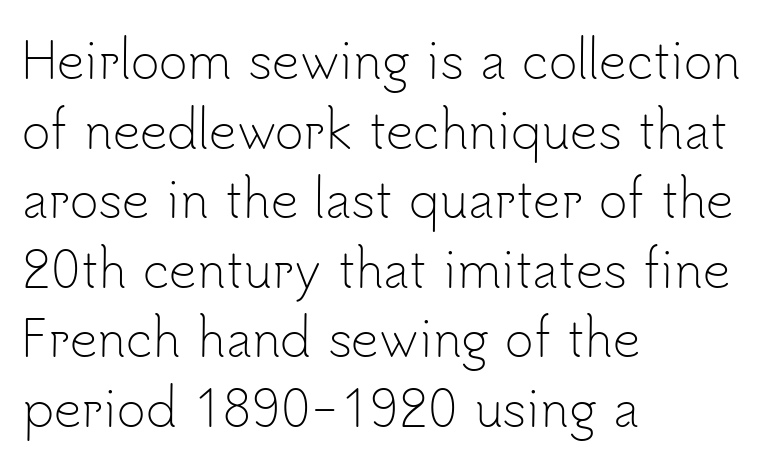
The leading is moderate, giving the passage an even texture. The strip under each line holds only bare page. These lines keep a tight, regular rhythm from letter to letter. A typesetter would call this proportional, since set widths differ per character.
